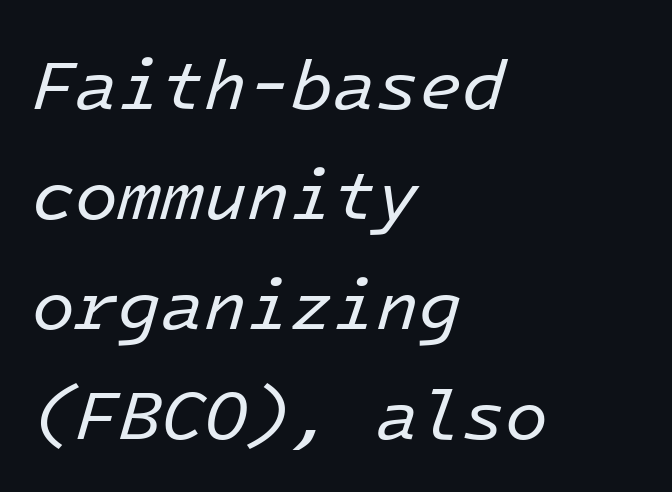
The image shows 70 px regular-weight type, italic (leaning right), monospaced; set left-aligned, normal line spacing (1.57x), normal letter spacing, not underlined; low stroke contrast and a medium x-height.
